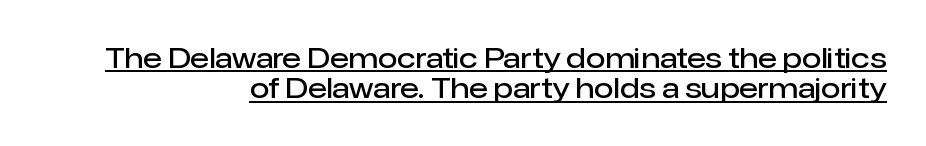
Q: Is the text bold? A: Semi-bold.
Q: Is the text italic (slanted)? A: No, it is upright.
Q: Is the typeface a serif or a sans-serif typeface? A: Sans-serif.
Q: Is the text underlined? A: Yes.
Q: How is the paragraph aligned? A: Right-aligned.
Q: Is the spacing between letters normal or unusually wide? A: Normal.
Q: Is the spacing between lines tight, normal or loose? A: Tight.
Q: Width (condensed, normal, or wide)? A: Normal.
Q: Stroke contrast? A: Low.
Q: x-height? A: Medium.
Q: Monospaced? A: No.
